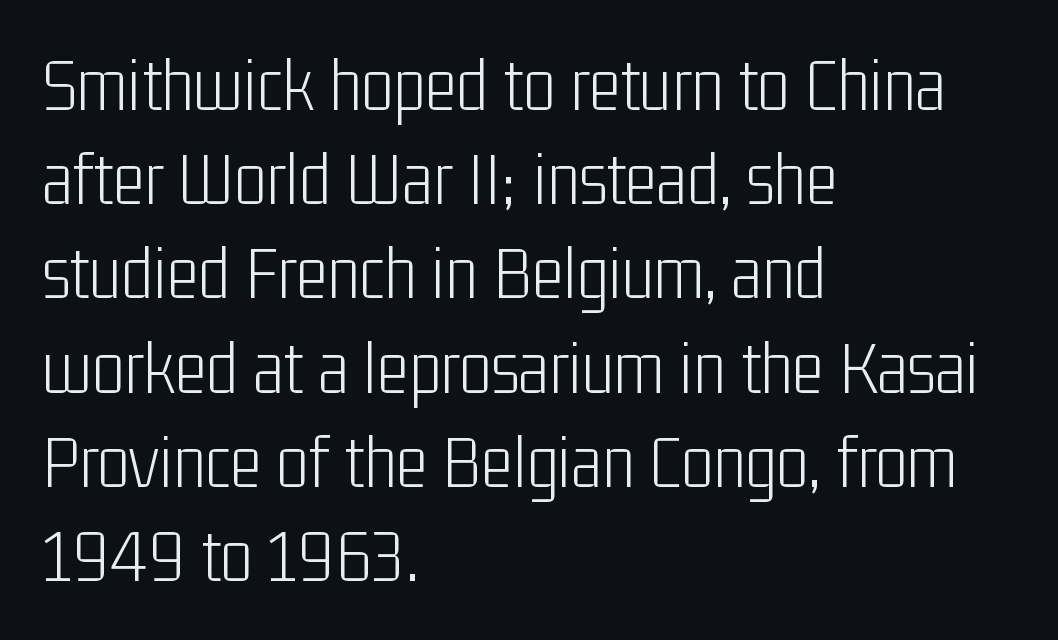
Q: Is the text bold? A: No.
Q: Is the text italic (slanted)? A: No, it is upright.
Q: Is the typeface a serif or a sans-serif typeface? A: Sans-serif.
Q: Is the text underlined? A: No.
Q: How is the paragraph aligned? A: Left-aligned.
Q: Is the spacing between letters normal or unusually wide? A: Normal.
Q: Width (condensed, normal, or wide)? A: Condensed.
Q: Stroke contrast? A: Low.
Q: x-height? A: Medium.
Q: Monospaced? A: No.
